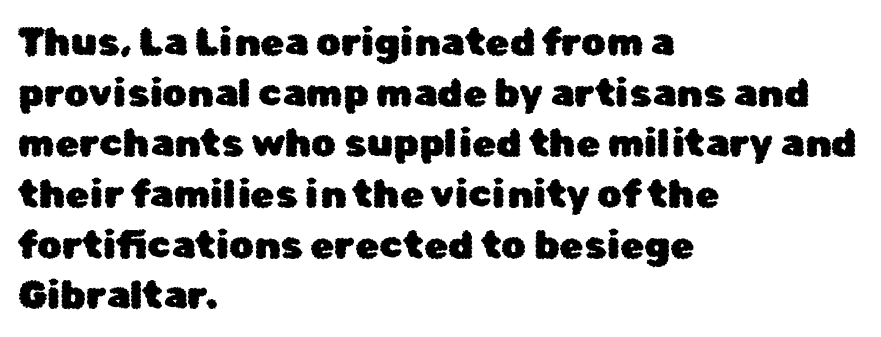
The image shows 39 px sans-serif type, upright; set left-aligned, normal line spacing (1.3x), normal letter spacing, not underlined; low stroke contrast and a medium x-height.
